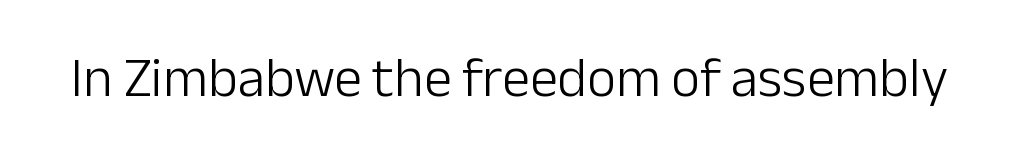
{"serif": "no", "italic": "no", "bold": "no", "weight": "light", "width": "normal", "stroke_contrast": "low", "x_height": "medium", "monospaced": "no", "underline": "no", "letter_spacing": "normal", "letter_spacing_em": 0.0, "glyph_px": 56}
